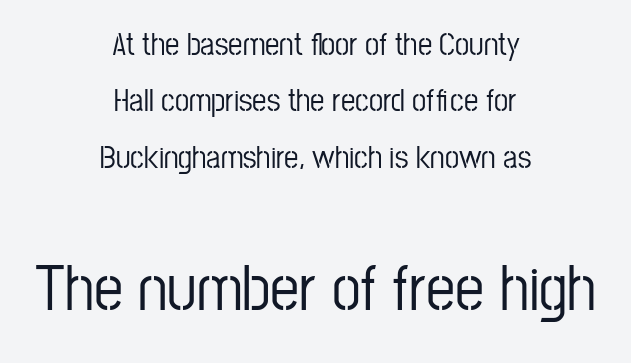
Q: Is the text italic (slanted)? A: No, it is upright.
Q: Is the typeface a serif or a sans-serif typeface? A: Sans-serif.
Q: Is the text underlined? A: No.
Q: How is the paragraph aligned? A: Centered.
Q: Is the spacing between letters normal or unusually wide? A: Normal.
Q: Which block of text is set in a larger size, the first (top) or the second (bottom)? A: The second (bottom) one.
Q: Width (condensed, normal, or wide)? A: Condensed.
Q: Stroke contrast? A: Low.
Q: x-height? A: Medium.
Q: Monospaced? A: No.
